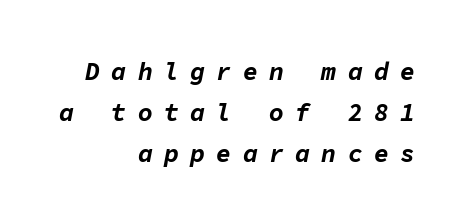
Q: Is the text bold? A: Yes.
Q: Is the text italic (slanted)? A: Yes, it leans right by about 11 degrees.
Q: Is the text underlined? A: No.
Q: How is the paragraph aligned? A: Right-aligned.
Q: Is the spacing between letters normal or unusually wide? A: Unusually wide.
Q: Is the spacing between lines tight, normal or loose? A: Normal.
